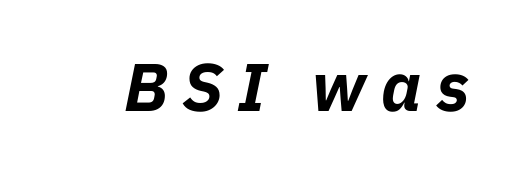
The rendering uses natural spacing where letterforms have individual widths. Rendered with sloped, italic letterforms. Letter spacing: wide. Underline: absent. The glyphs have the mass of a bold cut.
